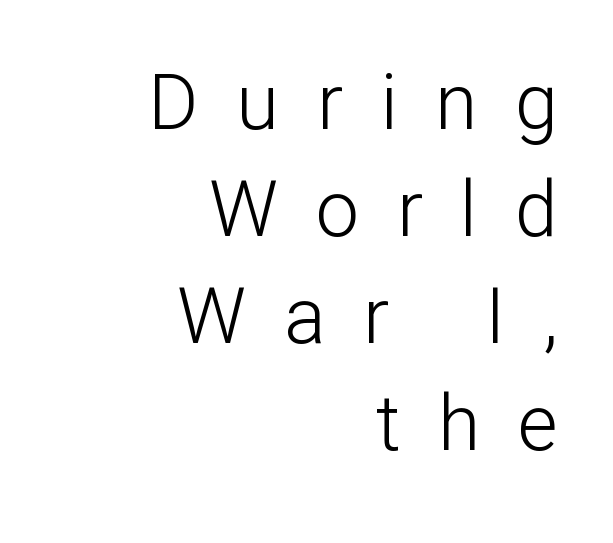
Q: Is the text bold? A: No.
Q: Is the text italic (slanted)? A: No, it is upright.
Q: Is the typeface a serif or a sans-serif typeface? A: Sans-serif.
Q: Is the text underlined? A: No.
Q: How is the paragraph aligned? A: Right-aligned.
Q: Is the spacing between letters normal or unusually wide? A: Unusually wide.
Q: Is the spacing between lines tight, normal or loose? A: Normal.
Q: Width (condensed, normal, or wide)? A: Normal.
Q: Stroke contrast? A: Low.
Q: x-height? A: Medium.
Q: Monospaced? A: No.
